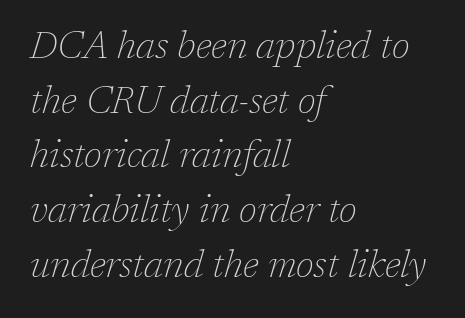
Rule under the text: the space is simply empty. The compositor pushed each line to the left boundary. I'd call this a serif setting — the letters wear small feet. Characters are canted at an angle relative to the baseline's perpendicular. What's the leading like? Ordinary, nothing unusual.
